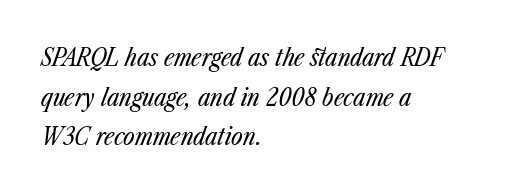
{"italic": "yes", "lean": "right", "slant_degrees": 23, "bold": "no", "underline": "no", "align": "left", "line_spacing": "normal", "line_spacing_ratio": 1.59, "letter_spacing": "normal", "letter_spacing_em": 0.0, "glyph_px": 25}
